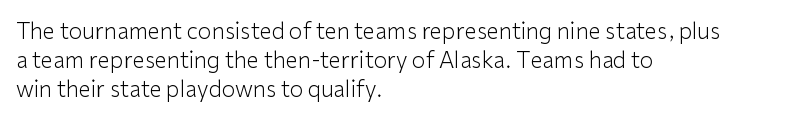
Q: Is the text bold? A: No.
Q: Is the text italic (slanted)? A: No, it is upright.
Q: Is the text underlined? A: No.
Q: How is the paragraph aligned? A: Left-aligned.
Q: Is the spacing between letters normal or unusually wide? A: Normal.
Q: Is the spacing between lines tight, normal or loose? A: Normal.
